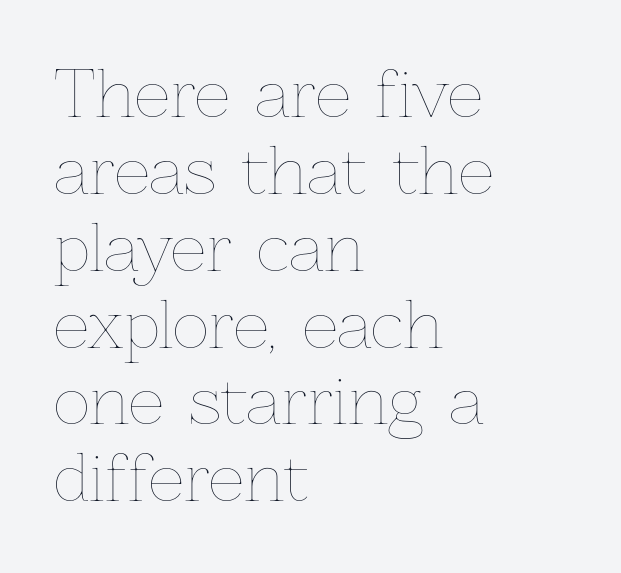
{"italic": "no", "bold": "no", "weight": "thin", "width": "normal", "stroke_contrast": "low", "x_height": "medium", "monospaced": "no", "underline": "no", "align": "left", "line_spacing_ratio": 1.22, "letter_spacing": "normal", "letter_spacing_em": 0.0, "glyph_px": 63}
